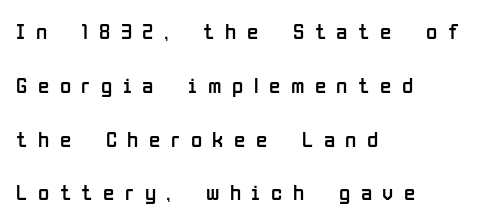
These lines were composed using upright roman letters. On a weight scale, this lands at 450 or below. Observe the wide spacing: letters keep a clear distance from each other. Check under the words: just untouched page. Loosely led — the rows are spread out.
